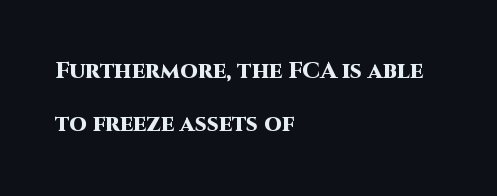
The image shows 23 px bold type, upright; set left-aligned, loose line spacing (2.32x), normal letter spacing, not underlined.
